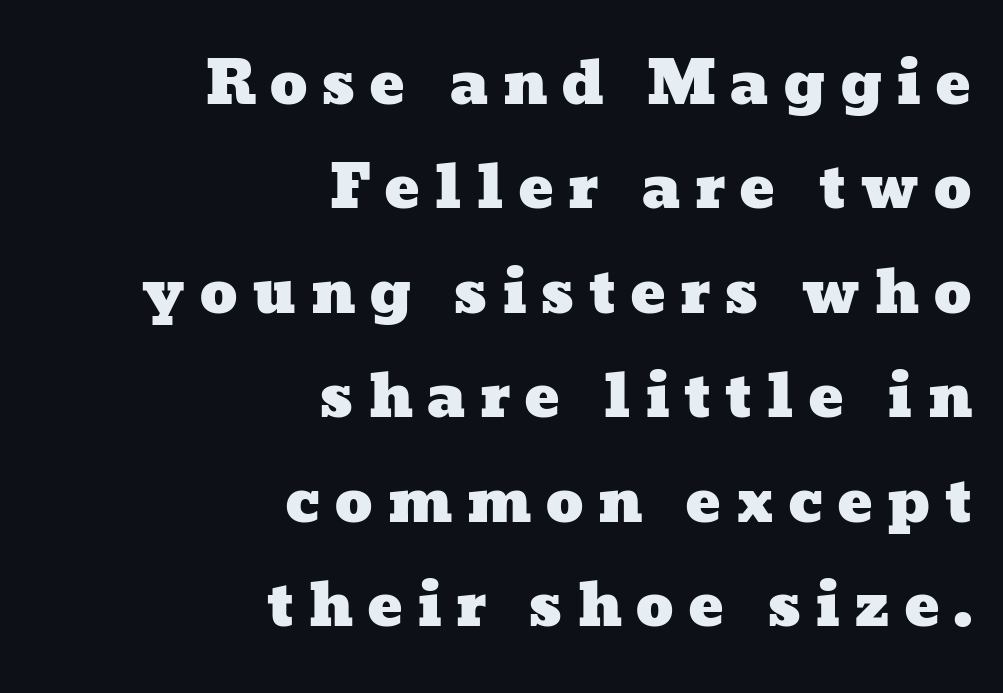
The image shows 59 px wide type; set right-aligned, line spacing 1.77x, unusually wide letter spacing (+0.23 em), not underlined; low stroke contrast and a medium x-height.
